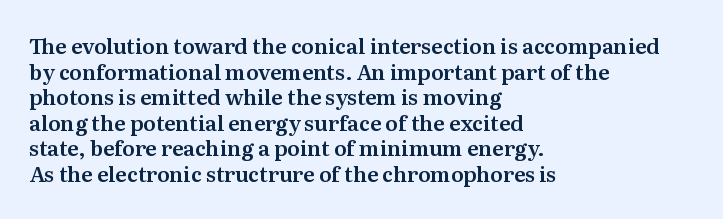
The image shows 21 px text type, upright; set left-aligned, line spacing 1.22x, normal letter spacing, not underlined.
